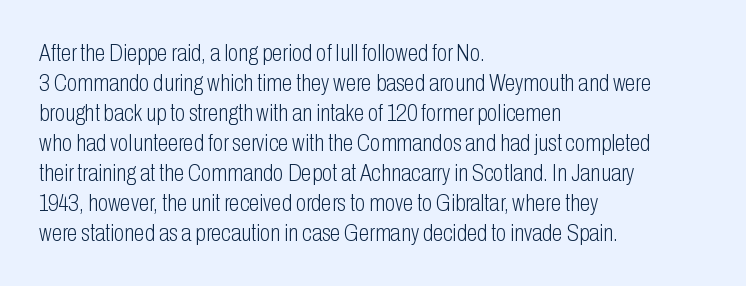
Honestly, there is no underline to notice here at all. The font's upright variant was chosen for this text. Horizontally, the lines are justified to the leading edge only. Bold? No — there's no thickening of the strokes.
